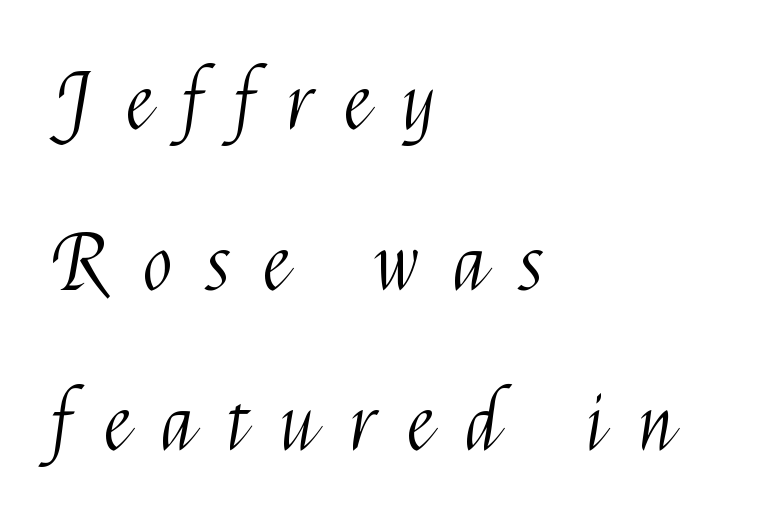
In terms of letterspacing, this is a distinctly airy, spread setting. These lines are rendered in a variable-pitch font. The space beneath each line is pristine and unruled. The lines are quadded left.
